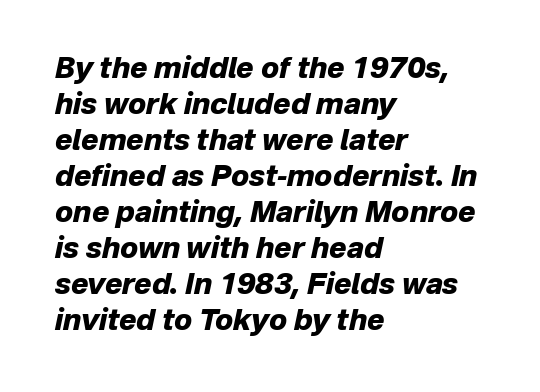
{"italic": "yes", "lean": "right", "slant_degrees": 12, "bold": "yes", "weight": "heavy", "width": "normal", "stroke_contrast": "low", "x_height": "medium", "monospaced": "no", "underline": "no", "align": "left", "line_spacing_ratio": 1.24, "letter_spacing": "normal", "letter_spacing_em": 0.0, "glyph_px": 29}
